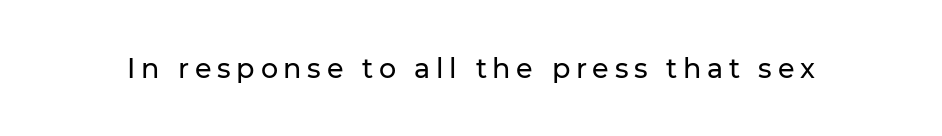
{"italic": "no", "underline": "no", "letter_spacing": "wide", "letter_spacing_em": 0.21, "glyph_px": 27}
